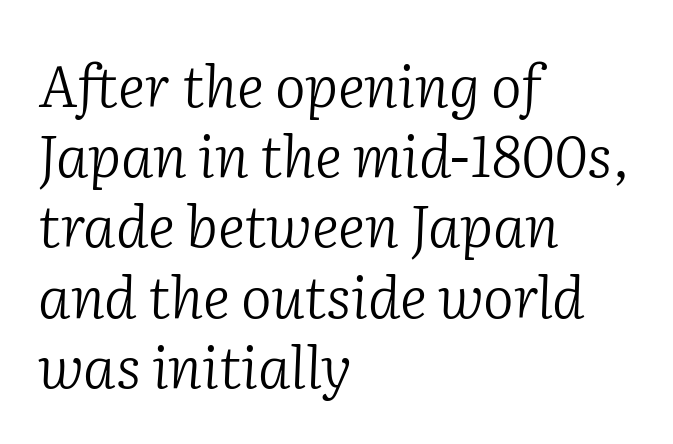
{"serif": "yes", "italic": "yes", "lean": "right", "slant_degrees": 2, "bold": "no", "weight": "light", "width": "normal", "stroke_contrast": "low", "x_height": "medium", "monospaced": "no", "underline": "no", "align": "left", "line_spacing_ratio": 1.21, "letter_spacing": "normal", "letter_spacing_em": 0.0, "glyph_px": 58}
